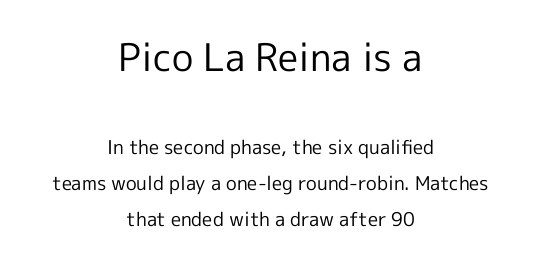
{"serif": "no", "italic": "no", "bold": "no", "weight": "regular", "width": "normal", "x_height": "medium", "monospaced": "no", "underline": "no", "align": "center", "line_spacing": "loose", "line_spacing_ratio": 1.9, "letter_spacing": "normal", "letter_spacing_em": 0.0, "larger_block": "first", "size_ratio": 2.0, "glyph_px": 38}
